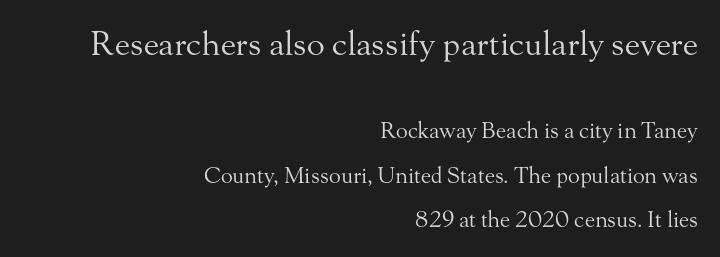
{"serif": "yes", "italic": "no", "bold": "no", "weight": "regular", "width": "normal", "stroke_contrast": "medium", "x_height": "small", "monospaced": "no", "underline": "no", "align": "right", "line_spacing": "loose", "line_spacing_ratio": 2.04, "letter_spacing": "normal", "letter_spacing_em": 0.0, "larger_block": "first", "size_ratio": 1.5, "glyph_px": 33}
